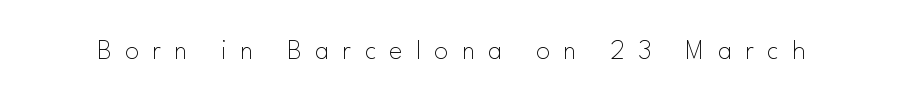
The glyphs in this specimen are sans serif. The face looks like a standard text weight, possibly lighter. The space beneath each line is pristine and unruled. A typesetter would call this proportional, since set widths differ per character.
